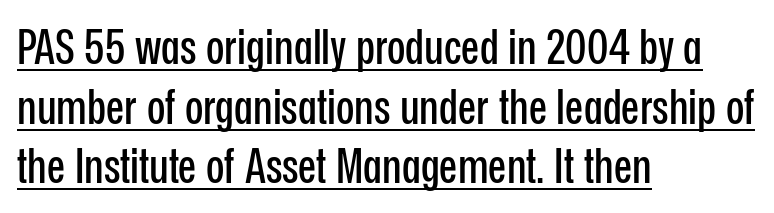
Does the type have serifs? No, each stem ends abruptly. No extra tracking has been applied to these lines. Which margin do the lines hug? The left one — the right edge is uneven. Rendered with straight, roman letterforms.
